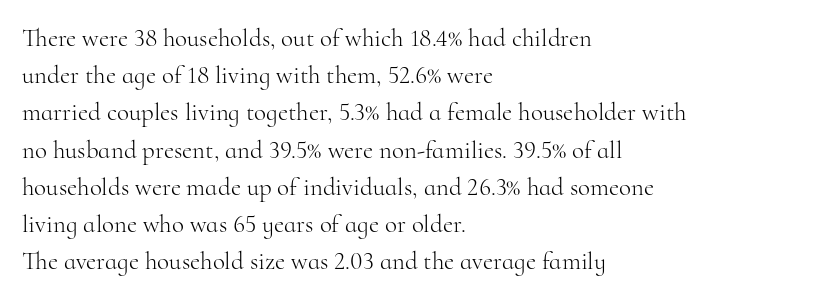
{"italic": "no", "bold": "no", "underline": "no", "align": "left", "line_spacing": "normal", "line_spacing_ratio": 1.49, "letter_spacing": "normal", "letter_spacing_em": 0.0, "glyph_px": 25}
